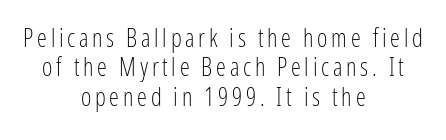
The image shows 25 px text type, upright; set centered, line spacing 1.18x, not underlined.
